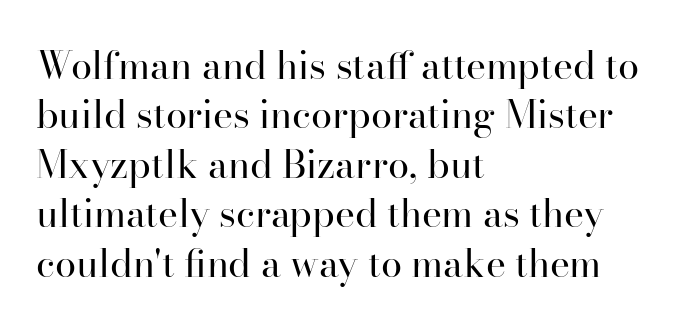
Q: Is the text bold? A: No.
Q: Is the text italic (slanted)? A: No, it is upright.
Q: Is the typeface a serif or a sans-serif typeface? A: Serif.
Q: Is the text underlined? A: No.
Q: How is the paragraph aligned? A: Left-aligned.
Q: Is the spacing between letters normal or unusually wide? A: Normal.
Q: Is the spacing between lines tight, normal or loose? A: Normal.
Q: Width (condensed, normal, or wide)? A: Normal.
Q: Stroke contrast? A: High.
Q: x-height? A: Small.
Q: Monospaced? A: No.
